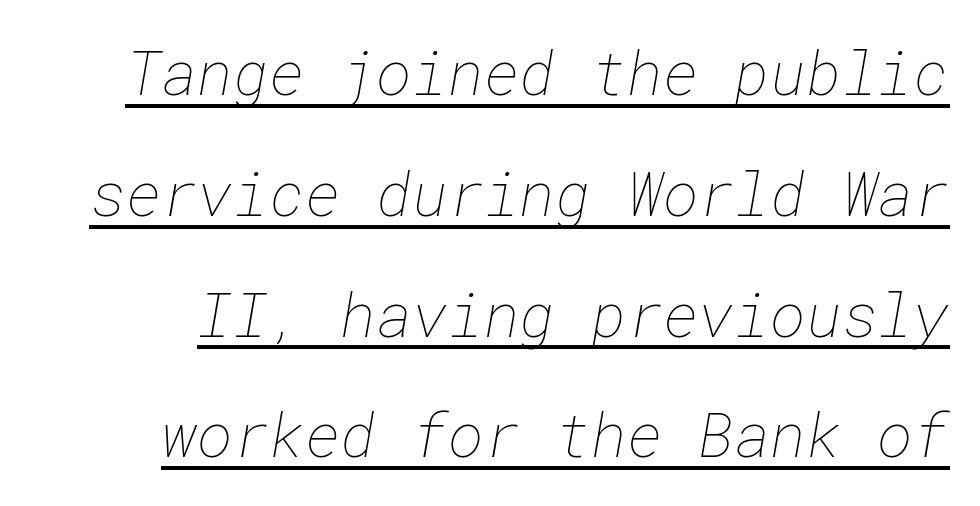
The image shows 61 px thin type; set loose line spacing (1.98x), normal letter spacing, underlined; low stroke contrast and a medium x-height.
